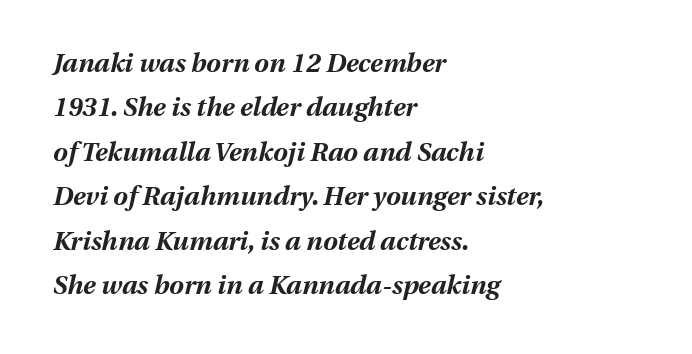
{"italic": "yes", "lean": "right", "slant_degrees": 13, "bold": "yes", "underline": "no", "align": "left", "line_spacing_ratio": 1.71, "letter_spacing": "normal", "letter_spacing_em": 0.0, "glyph_px": 26}
